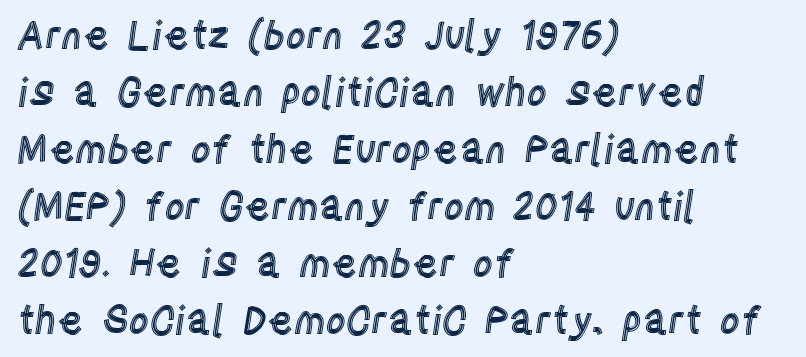
The image shows 39 px condensed type; set left-aligned, normal line spacing (1.46x), normal letter spacing, not underlined; a large x-height.
